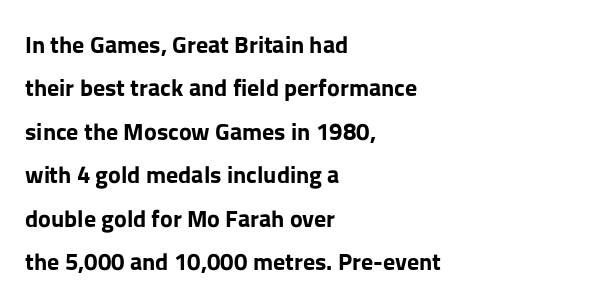
The image shows 24 px bold type, upright; set left-aligned, line spacing 1.81x, normal letter spacing, not underlined.
